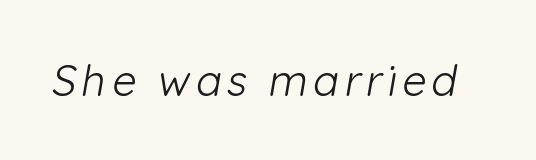
The designer went with a sans here, leaving each stem footless. The characters are drawn with everyday or finer stroke widths. Anything drawn beneath the words? Only blank space. Looks like regular typesetting: each glyph gets only the width it needs.
